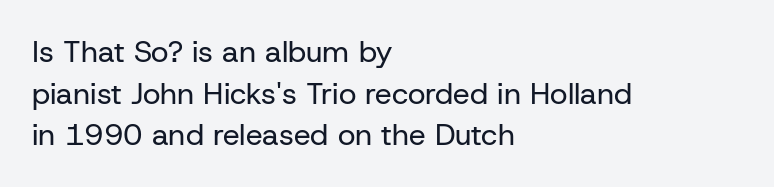
Q: Is the text bold? A: No.
Q: Is the text italic (slanted)? A: No, it is upright.
Q: Is the typeface a serif or a sans-serif typeface? A: Sans-serif.
Q: Is the text underlined? A: No.
Q: How is the paragraph aligned? A: Left-aligned.
Q: Is the spacing between letters normal or unusually wide? A: Normal.
Q: Is the spacing between lines tight, normal or loose? A: Normal.
Q: Width (condensed, normal, or wide)? A: Normal.
Q: Stroke contrast? A: Low.
Q: x-height? A: Medium.
Q: Monospaced? A: No.
